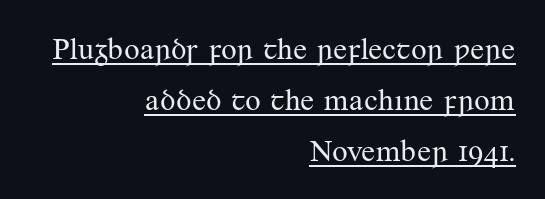
The image shows 31 px regular-weight serif type, upright; set right-aligned, normal line spacing (1.64x), normal letter spacing, underlined; medium stroke contrast and a small x-height.
